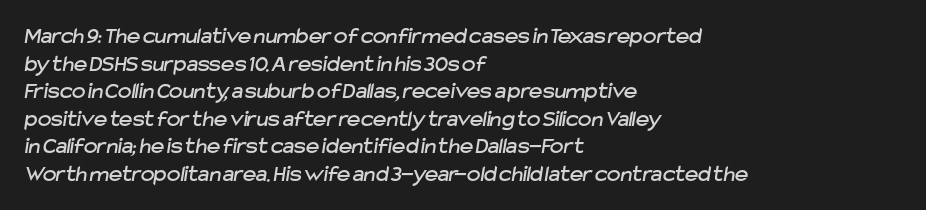
The image shows 23 px text type; set left-aligned, line spacing 1.2x, normal letter spacing, not underlined.
